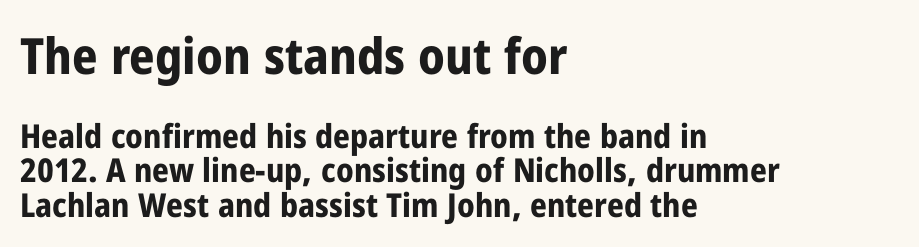
Q: Is the text bold? A: Yes.
Q: Is the text italic (slanted)? A: No, it is upright.
Q: Is the typeface a serif or a sans-serif typeface? A: Sans-serif.
Q: Is the text underlined? A: No.
Q: How is the paragraph aligned? A: Left-aligned.
Q: Is the spacing between letters normal or unusually wide? A: Normal.
Q: Is the spacing between lines tight, normal or loose? A: Tight.
Q: Which block of text is set in a larger size, the first (top) or the second (bottom)? A: The first (top) one.
Q: Width (condensed, normal, or wide)? A: Condensed.
Q: Stroke contrast? A: Low.
Q: x-height? A: Medium.
Q: Monospaced? A: No.
